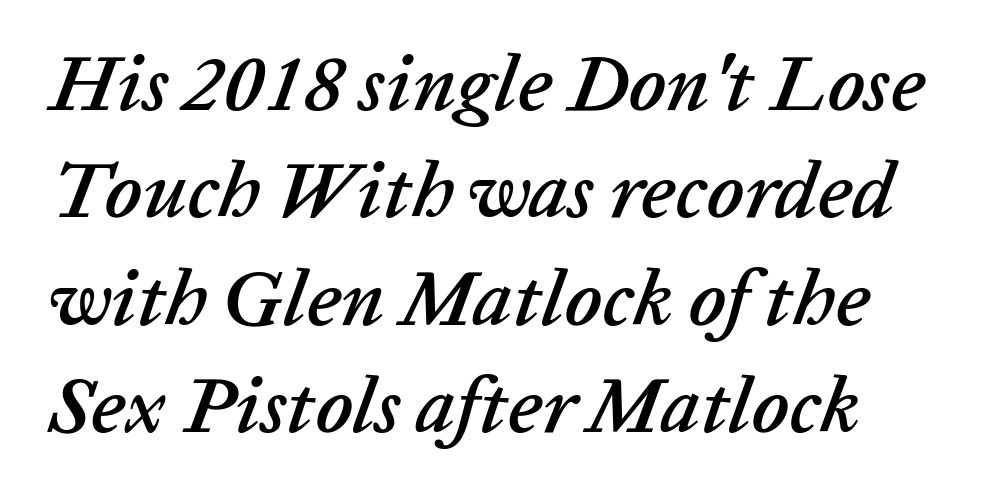
Designer's note — italics engaged. In terms of leading, this rendering sits right in the middle. Caption: standard tracking, unaltered. The face used here is proportionally spaced, like ordinary book or web type. The zone under the glyphs is completely vacant.
